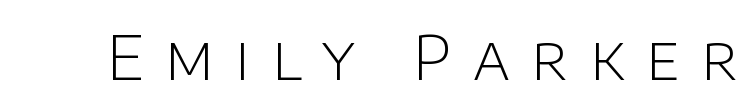
The font's upright variant was chosen for this text. The font is comparable to plain body text, perhaps lighter. The passage shown is typed in a proportional face where columns would drift. The space beneath each line is pristine and unruled. Display-style spreading of the glyphs; the letterfit is very open.
